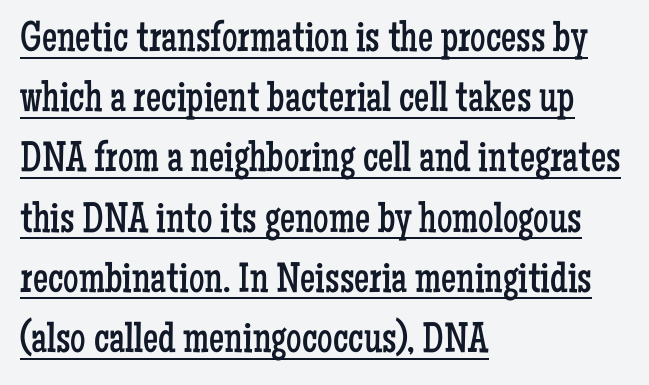
{"serif": "yes", "italic": "no", "bold": "no", "weight": "regular", "width": "condensed", "stroke_contrast": "low", "x_height": "medium", "monospaced": "no", "underline": "yes", "align": "left", "line_spacing": "normal", "line_spacing_ratio": 1.4, "letter_spacing": "normal", "letter_spacing_em": 0.0, "glyph_px": 43}
